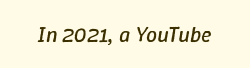
Q: Is the text bold? A: No.
Q: Is the text italic (slanted)? A: Yes, it leans right by about 9 degrees.
Q: Is the text underlined? A: No.
Q: Is the spacing between letters normal or unusually wide? A: Normal.
